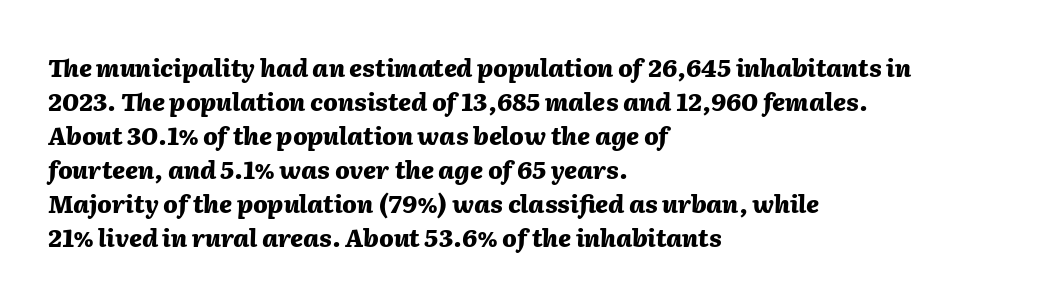
The image shows 24 px bold type, italic (leaning right); set left-aligned, normal line spacing (1.42x), normal letter spacing, not underlined.
